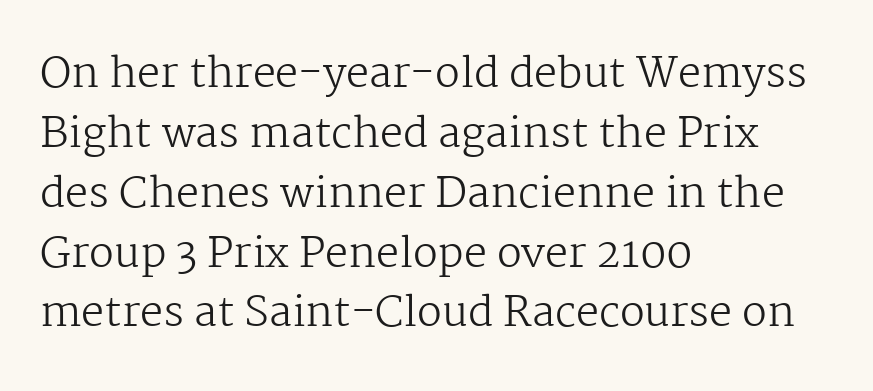
The image shows 41 px regular-weight serif type, upright; set left-aligned, normal line spacing (1.46x), normal letter spacing, not underlined; medium stroke contrast and a medium x-height.
